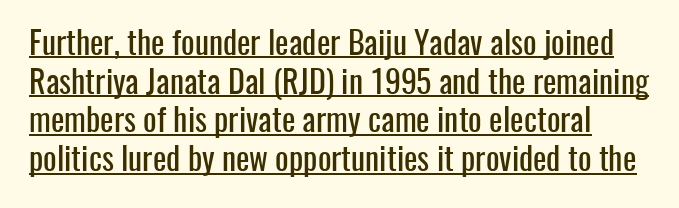
The image shows 32 px condensed sans-serif type, upright; set line spacing 1.21x, normal letter spacing, underlined; low stroke contrast and a medium x-height.
